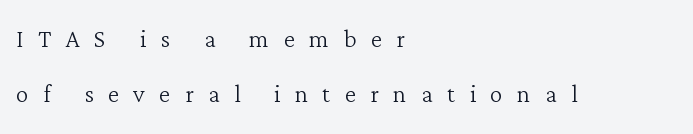
These lines are set flush left with a ragged right edge. Classification — serif. Is this a fixed-width face? No — the glyphs have proportional, varying widths. A typesetter would mark this as roman, not italic.
